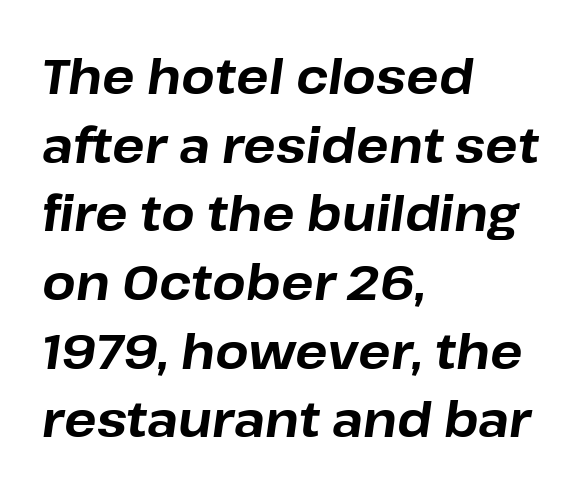
The baseline area is clear. Compared with typical body copy, the letter spacing here is the same. Students, observe: this is what conventionally led text looks like. These lines are rendered in a variable-pitch font.
